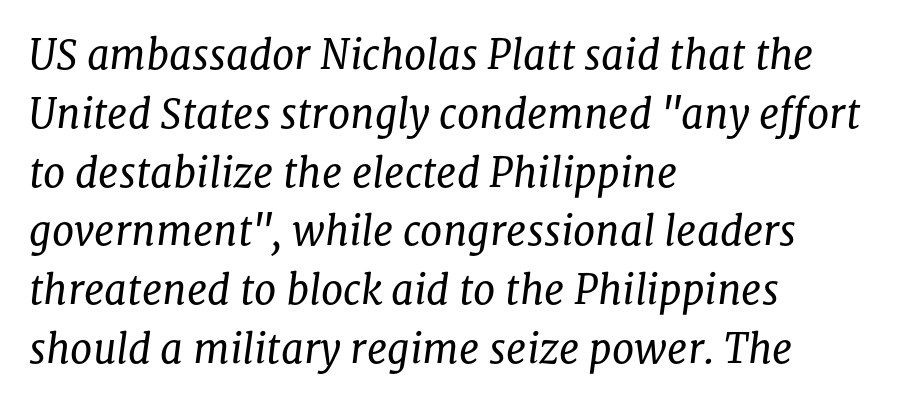
{"serif": "yes", "italic": "yes", "lean": "right", "slant_degrees": 8, "bold": "no", "weight": "regular", "width": "normal", "stroke_contrast": "low", "x_height": "medium", "monospaced": "no", "underline": "no", "align": "left", "line_spacing": "normal", "line_spacing_ratio": 1.47, "letter_spacing": "normal", "letter_spacing_em": 0.0, "glyph_px": 40}
